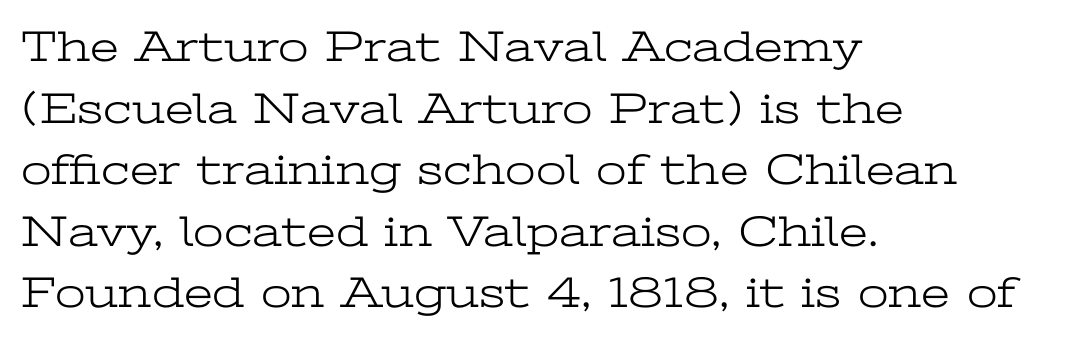
{"serif": "yes", "italic": "no", "bold": "no", "weight": "light", "width": "wide", "stroke_contrast": "low", "x_height": "medium", "monospaced": "no", "underline": "no", "align": "left", "line_spacing": "normal", "line_spacing_ratio": 1.4, "letter_spacing": "normal", "letter_spacing_em": 0.0, "glyph_px": 44}
